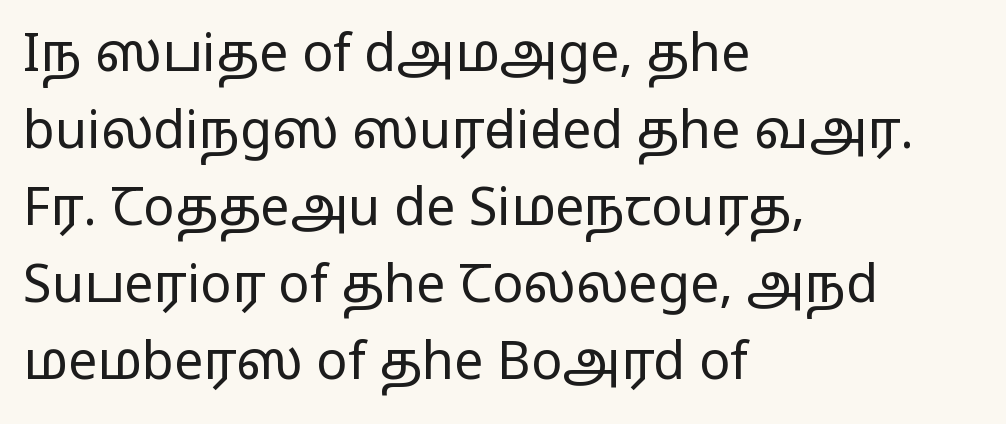
{"serif": "no", "italic": "no", "bold": "no", "weight": "regular", "width": "wide", "stroke_contrast": "low", "x_height": "medium", "monospaced": "no", "underline": "no", "align": "left", "line_spacing": "normal", "line_spacing_ratio": 1.48, "letter_spacing": "normal", "letter_spacing_em": 0.0, "glyph_px": 52}
